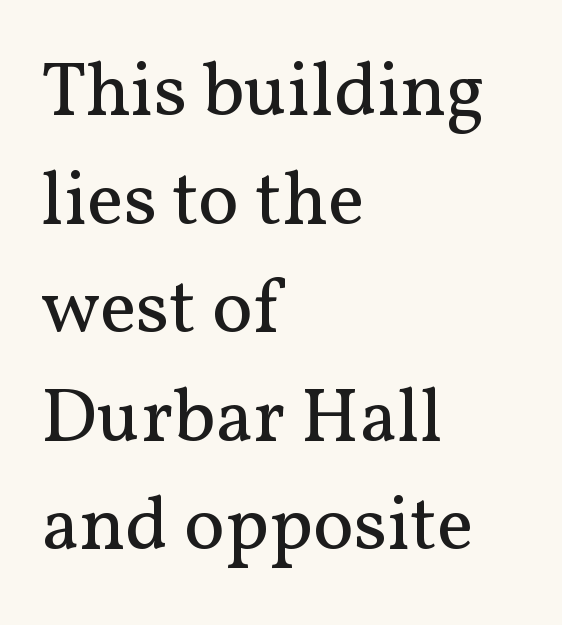
Q: Is the text bold? A: No.
Q: Is the text italic (slanted)? A: No, it is upright.
Q: Is the typeface a serif or a sans-serif typeface? A: Serif.
Q: Is the text underlined? A: No.
Q: How is the paragraph aligned? A: Left-aligned.
Q: Is the spacing between letters normal or unusually wide? A: Normal.
Q: Is the spacing between lines tight, normal or loose? A: Normal.
Q: Width (condensed, normal, or wide)? A: Normal.
Q: Stroke contrast? A: Medium.
Q: x-height? A: Medium.
Q: Monospaced? A: No.
